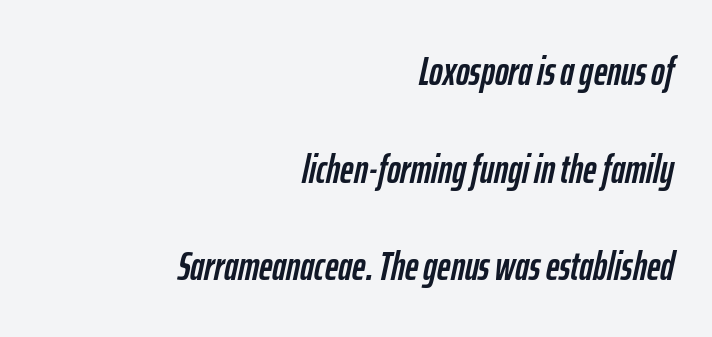
The image shows 41 px condensed type, italic (leaning right); set right-aligned, loose line spacing (2.38x), normal letter spacing, not underlined; low stroke contrast and a medium x-height.
